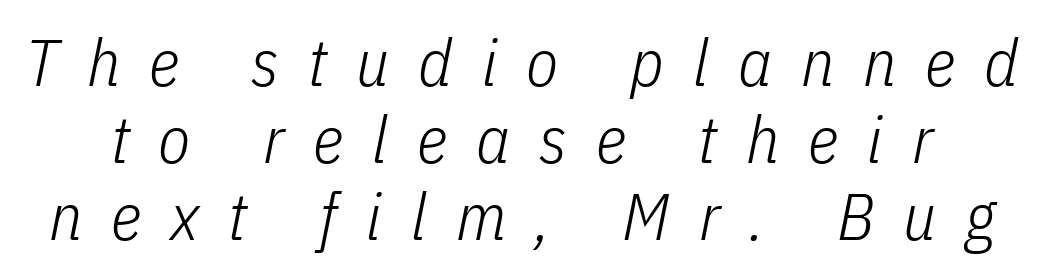
The image shows 66 px light, condensed type, italic (leaning right); set line spacing 1.17x, unusually wide letter spacing (+0.44 em), not underlined; low stroke contrast and a medium x-height.
